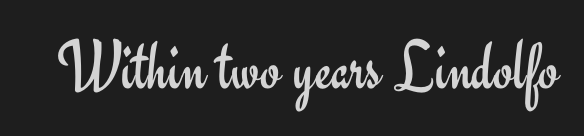
Is the letter spacing exaggerated? No — it looks like the ordinary default. Is this a fixed-width face? No — the glyphs have proportional, varying widths. The words here are not underlined. Is the type heavy? It reads as light-to-regular instead.
